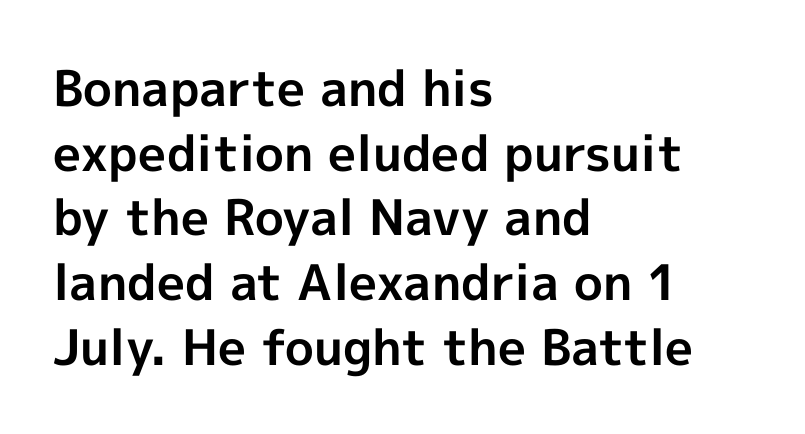
{"serif": "no", "italic": "no", "bold": "yes", "weight": "bold", "width": "normal", "x_height": "medium", "monospaced": "no", "underline": "no", "align": "left", "line_spacing": "normal", "line_spacing_ratio": 1.32, "letter_spacing": "normal", "letter_spacing_em": 0.0, "glyph_px": 49}
